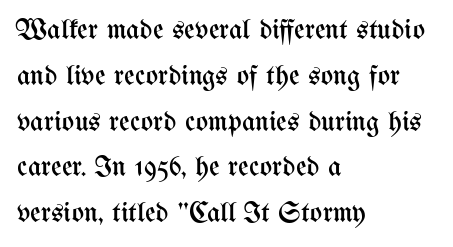
The image shows 29 px regular-weight, condensed type, upright; set left-aligned, normal line spacing (1.58x), normal letter spacing, not underlined; medium stroke contrast and a medium x-height.
